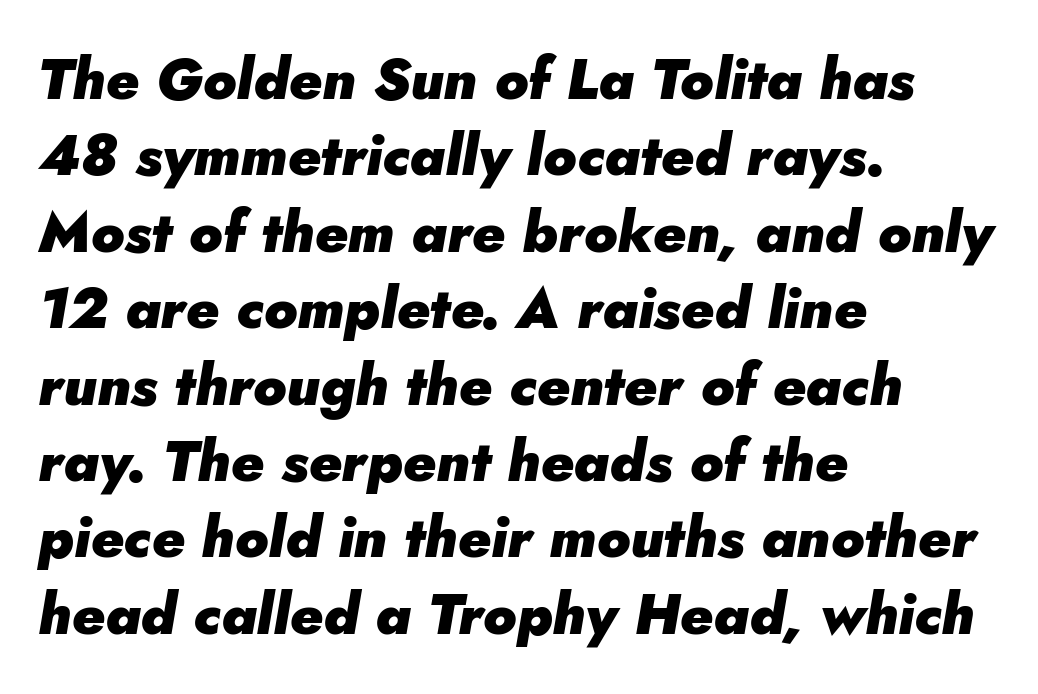
{"italic": "yes", "lean": "right", "slant_degrees": 5, "bold": "yes", "weight": "heavy", "width": "normal", "stroke_contrast": "low", "x_height": "small", "monospaced": "no", "underline": "no", "align": "left", "line_spacing": "normal", "line_spacing_ratio": 1.34, "letter_spacing": "normal", "letter_spacing_em": 0.0, "glyph_px": 57}
